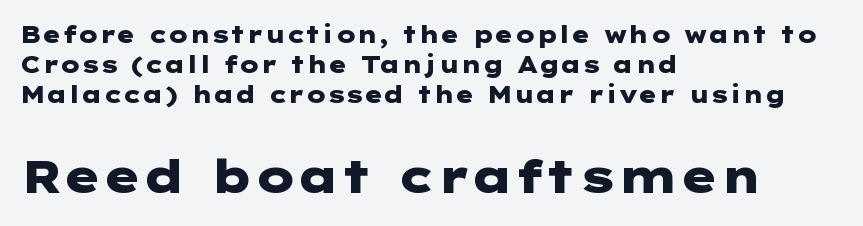
Q: Is the text bold? A: Yes.
Q: Is the text italic (slanted)? A: No, it is upright.
Q: Is the typeface a serif or a sans-serif typeface? A: Sans-serif.
Q: Is the text underlined? A: No.
Q: How is the paragraph aligned? A: Left-aligned.
Q: Is the spacing between letters normal or unusually wide? A: Normal.
Q: Is the spacing between lines tight, normal or loose? A: Normal.
Q: Which block of text is set in a larger size, the first (top) or the second (bottom)? A: The second (bottom) one.
Q: Width (condensed, normal, or wide)? A: Wide.
Q: Stroke contrast? A: Low.
Q: x-height? A: Medium.
